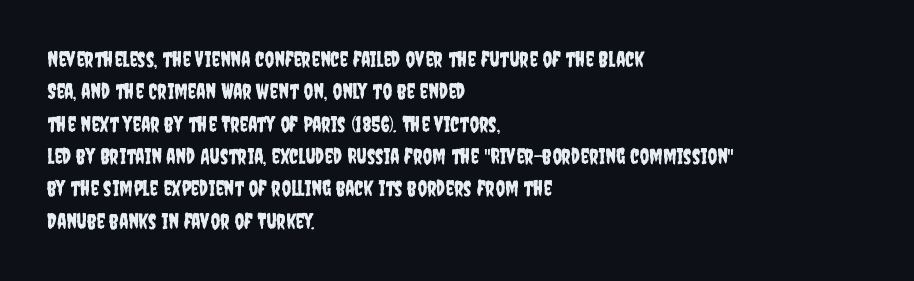
Glyph-to-glyph distance matches everyday printed text. Upright lettering throughout. Notice how descenders clear the ascenders below comfortably — that's standard leading. The strip under each line holds only bare page. Layout note: lines flush left.
